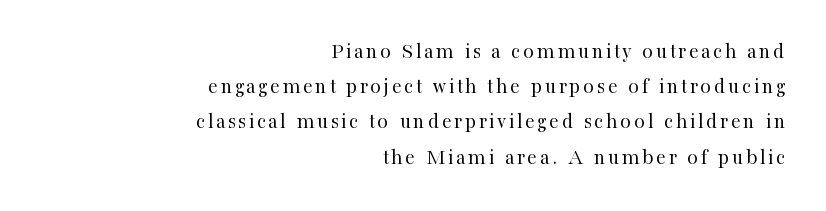
The typesetting does not lean heavy: it is not bold. Reading down the column, the eye jumps a familiar distance to each next line. The space directly below the letters is spotless. These lines were composed using upright roman letters. These lines stack with their right ends in a neat column.
